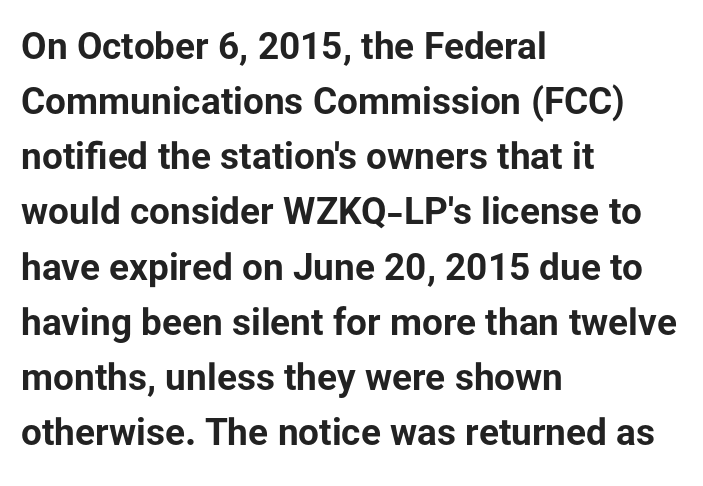
The image shows 37 px bold sans-serif type, upright; set left-aligned, normal line spacing (1.49x), normal letter spacing, not underlined; low stroke contrast and a medium x-height.
